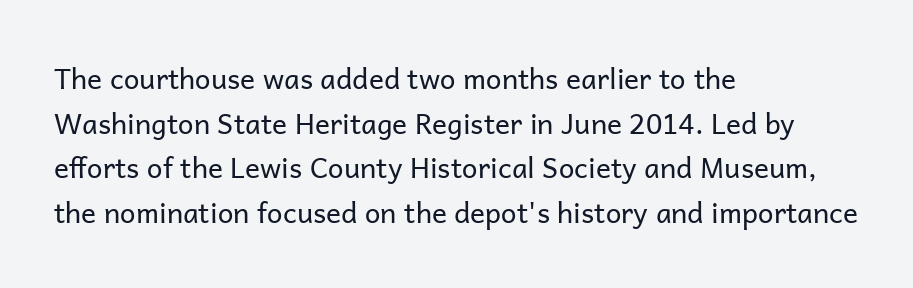
The image shows 28 px regular-weight sans-serif type, upright; set left-aligned, normal line spacing (1.59x), normal letter spacing, not underlined; low stroke contrast and a medium x-height.
